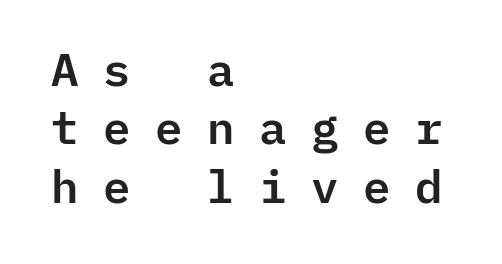
The image shows 46 px sans-serif type, upright, monospaced; set left-aligned, normal line spacing (1.27x), unusually wide letter spacing (+0.49 em), not underlined; low stroke contrast and a medium x-height.
